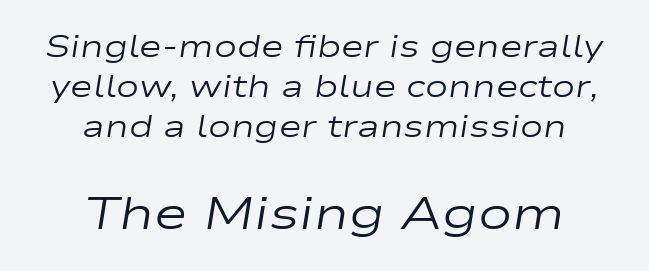
Size contrast runs from small at the top to large at the bottom. Descender tails drop into unmarked territory. A typesetter would call this leading conventional body-copy spacing. If you folded the block vertically in half, each line would mirror itself in length. This sample has the flowing, uneven cadence of proportional lettering. Between one letter and the next there's only the usual sliver of space.
